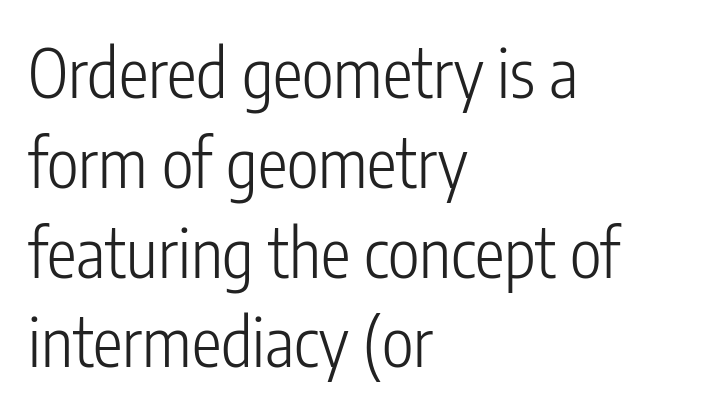
The image shows 67 px light, condensed sans-serif type, upright; set left-aligned, normal line spacing (1.34x), normal letter spacing, not underlined; low stroke contrast and a medium x-height.
